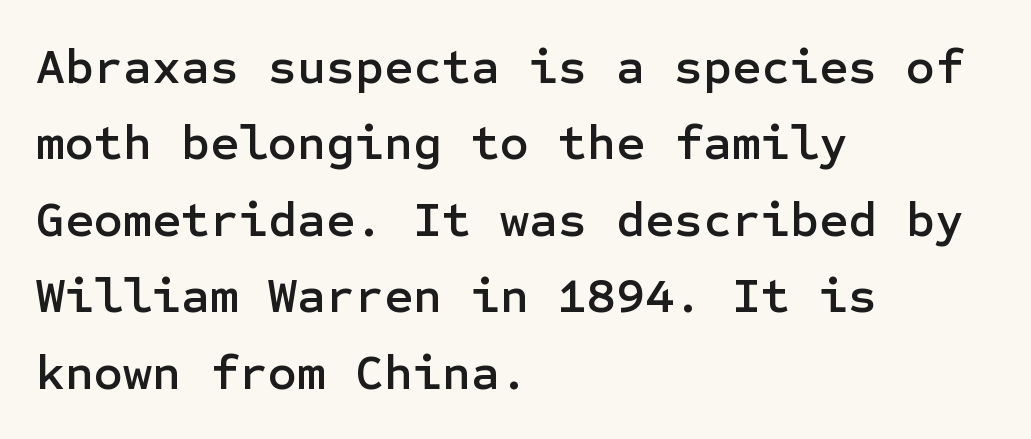
Decoration check: the copy has no underline. Here the glyphs are tracked normally, forming tight word shapes. Alignment: flush left. The font's upright variant was chosen for this text. Leading: standard. Grotesque or geometric, the face here clearly has no serifs.
